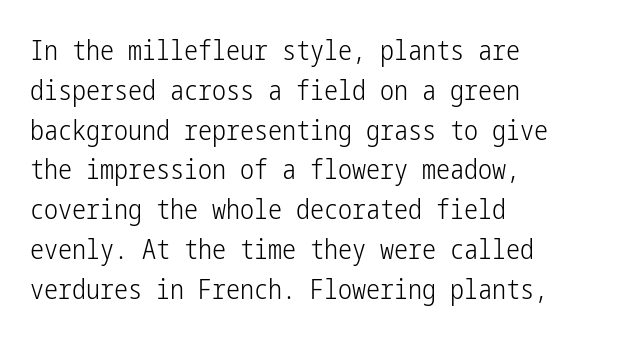
{"serif": "no", "italic": "no", "bold": "no", "weight": "light", "width": "condensed", "stroke_contrast": "low", "x_height": "medium", "underline": "no", "align": "left", "line_spacing": "normal", "line_spacing_ratio": 1.42, "letter_spacing": "normal", "letter_spacing_em": 0.0, "glyph_px": 28}
